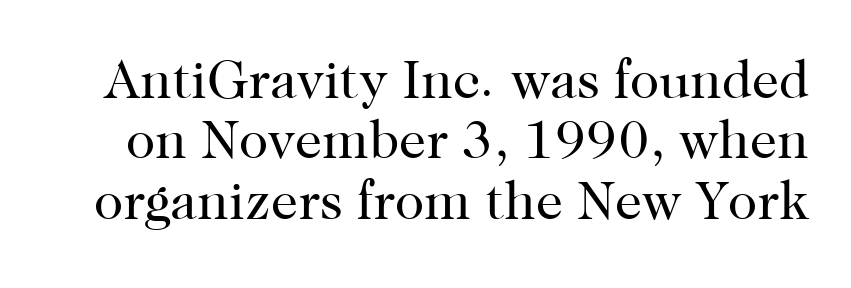
The image shows 54 px regular-weight serif type, upright; set tight line spacing (1.12x), normal letter spacing, not underlined; high stroke contrast and a medium x-height.
